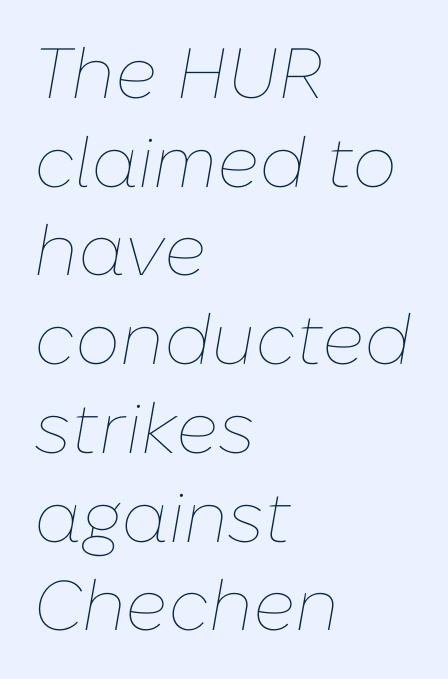
The image shows 71 px thin type, italic (leaning right); set left-aligned, normal line spacing (1.25x), normal letter spacing, not underlined; low stroke contrast and a medium x-height.
